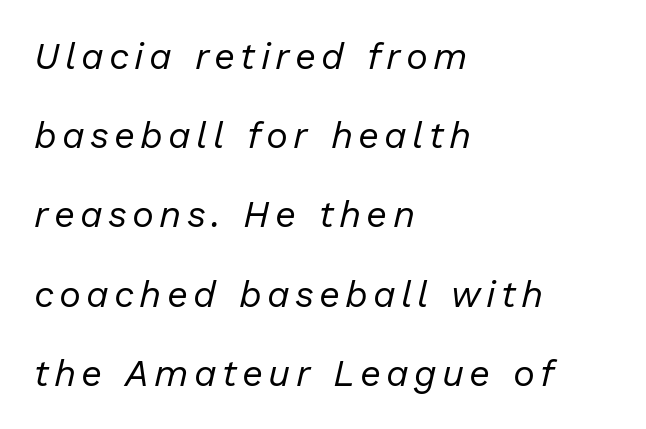
{"italic": "yes", "lean": "right", "slant_degrees": 13, "bold": "no", "weight": "regular", "width": "normal", "stroke_contrast": "low", "x_height": "medium", "monospaced": "no", "underline": "no", "align": "left", "line_spacing": "loose", "line_spacing_ratio": 2.14, "glyph_px": 37}
